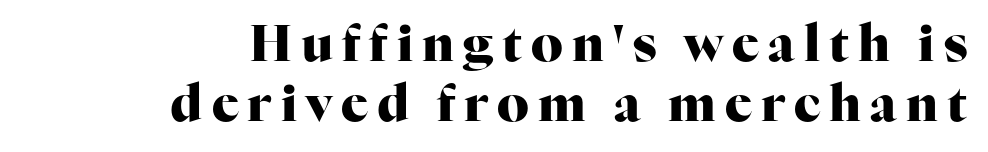
The image shows 50 px heavy serif type, upright; set right-aligned, line spacing 1.2x, not underlined; high stroke contrast and a medium x-height.
